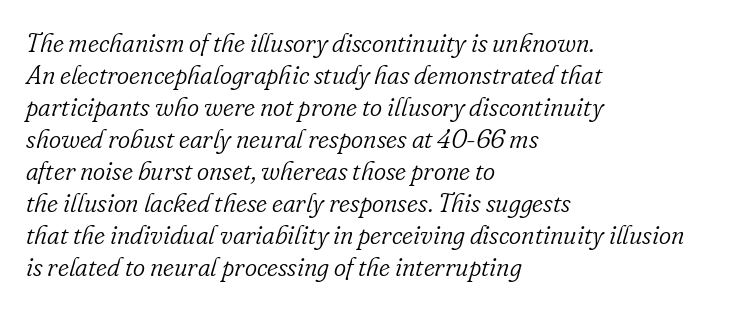
The image shows 26 px text type, italic (leaning right); set left-aligned, line spacing 1.23x, normal letter spacing, not underlined.
